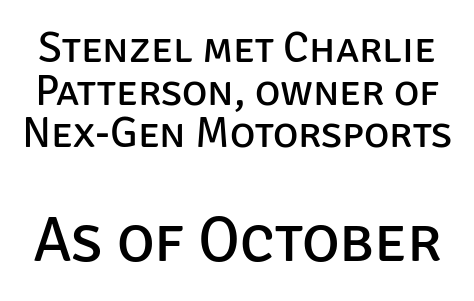
Q: Is the text bold? A: No.
Q: Is the text italic (slanted)? A: No, it is upright.
Q: Is the typeface a serif or a sans-serif typeface? A: Sans-serif.
Q: Is the text underlined? A: No.
Q: Is the spacing between letters normal or unusually wide? A: Normal.
Q: Is the spacing between lines tight, normal or loose? A: Tight.
Q: Which block of text is set in a larger size, the first (top) or the second (bottom)? A: The second (bottom) one.
Q: Width (condensed, normal, or wide)? A: Normal.
Q: Stroke contrast? A: Low.
Q: x-height? A: Large.
Q: Monospaced? A: No.
